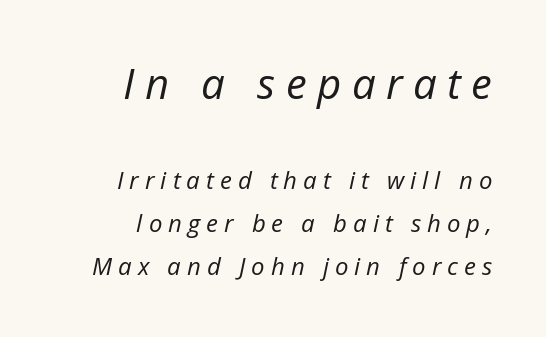
{"italic": "yes", "lean": "right", "slant_degrees": 12, "bold": "no", "weight": "regular", "width": "normal", "stroke_contrast": "low", "x_height": "medium", "monospaced": "no", "underline": "no", "align": "right", "line_spacing_ratio": 1.79, "letter_spacing": "wide", "letter_spacing_em": 0.25, "larger_block": "first", "size_ratio": 1.75, "glyph_px": 42}
